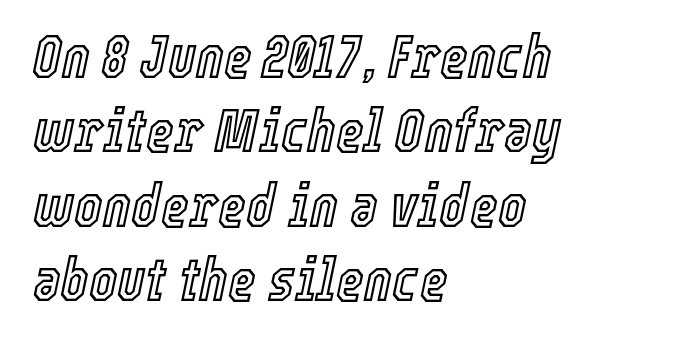
{"italic": "yes", "lean": "right", "slant_degrees": 12, "width": "condensed", "x_height": "medium", "monospaced": "no", "underline": "no", "align": "left", "line_spacing_ratio": 1.24, "letter_spacing": "normal", "letter_spacing_em": 0.0, "glyph_px": 60}
